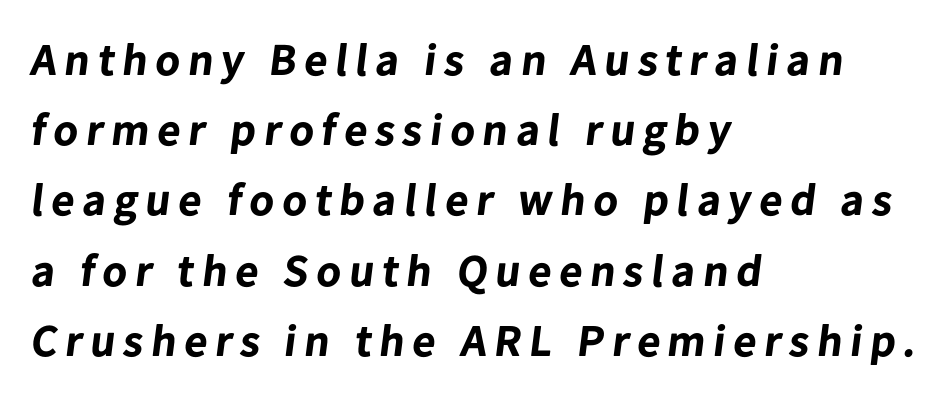
Q: Is the text bold? A: Yes.
Q: Is the typeface a serif or a sans-serif typeface? A: Sans-serif.
Q: Is the text underlined? A: No.
Q: How is the paragraph aligned? A: Left-aligned.
Q: Is the spacing between lines tight, normal or loose? A: Normal.
Q: Width (condensed, normal, or wide)? A: Normal.
Q: Stroke contrast? A: Low.
Q: x-height? A: Medium.
Q: Monospaced? A: No.
